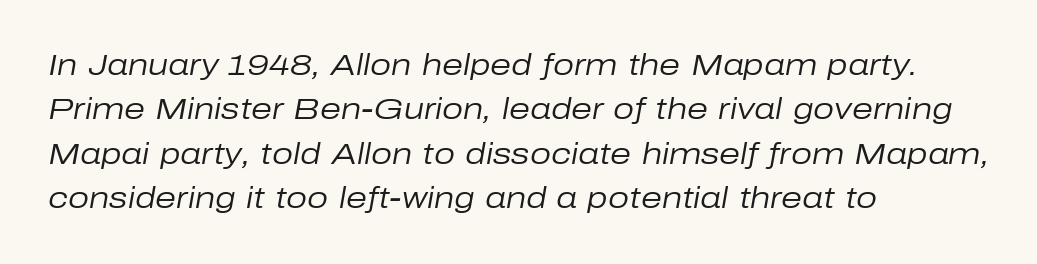
Plain, unruled lines of type. Note the varied advance widths — an 'i' is clearly narrower than an 'm'. In terms of leading, this rendering sits right in the middle. The horizontal fit of the characters is conventional and even. Rendered with sloped, italic letterforms. This rendering uses left alignment, leaving the right contour irregular.
